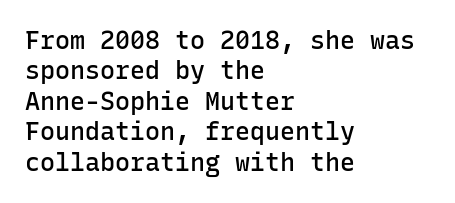
Q: Is the text bold? A: Semi-bold.
Q: Is the text italic (slanted)? A: No, it is upright.
Q: Is the text underlined? A: No.
Q: How is the paragraph aligned? A: Left-aligned.
Q: Is the spacing between letters normal or unusually wide? A: Normal.
